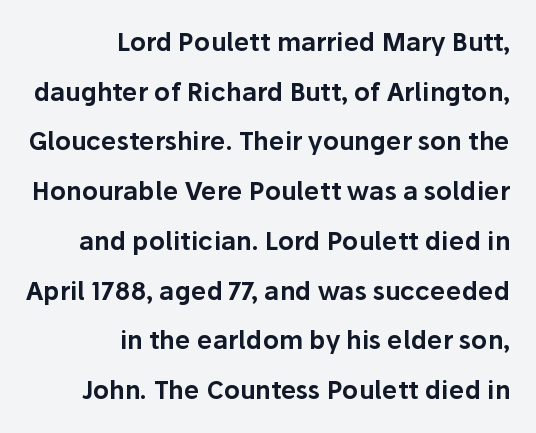
Q: Is the text italic (slanted)? A: No, it is upright.
Q: Is the text underlined? A: No.
Q: How is the paragraph aligned? A: Right-aligned.
Q: Is the spacing between letters normal or unusually wide? A: Normal.
Q: Is the spacing between lines tight, normal or loose? A: Loose.
